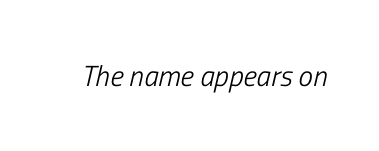
No extra ink here — the face is not bold. Note the varied advance widths — an 'i' is clearly narrower than an 'm'. These lines were composed using italics. The horizontal fit of the characters is conventional and even.
